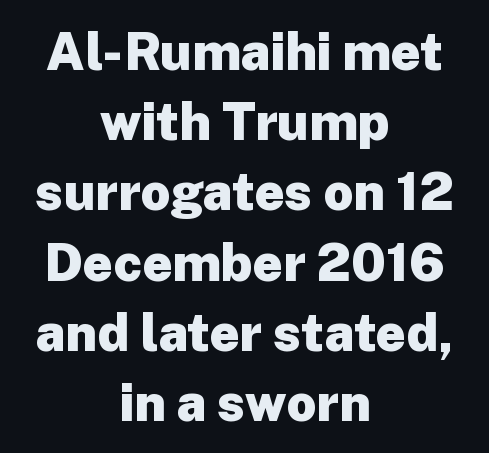
Compared with an ordinary text face, these strokes are far heavier — a full bold. Vertical spacing — default. Think of a printed novel: that variable character pitch is what you see here. No feet cap the strokes, marking this as sans-serif type.
